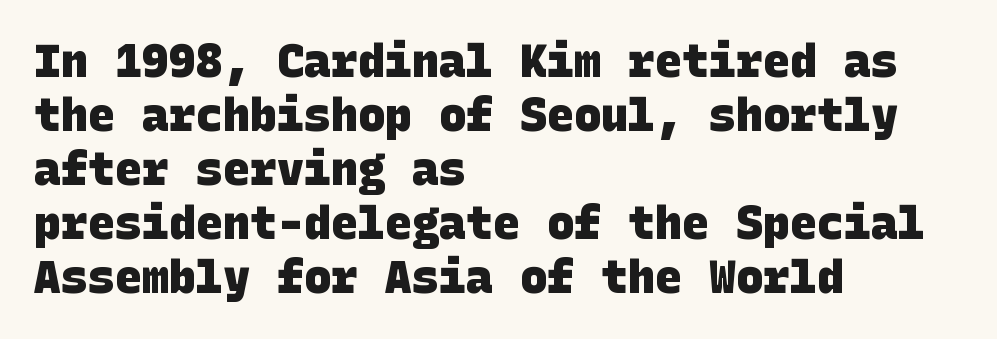
The image shows 45 px heavy sans-serif type; set left-aligned, line spacing 1.2x, normal letter spacing, not underlined; low stroke contrast and a large x-height.
